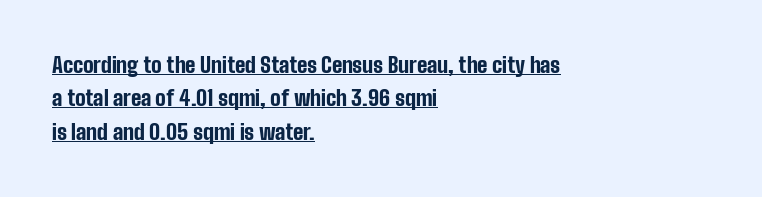
Visually the block forms a straight wall on the left and a jagged coastline on the right. Caption: standard tracking, unaltered. The typography opts for an upright posture over an oblique one. This block has exactly the height ordinary leading produces. Strong, thick strokes mark this as bold type. Like a heading marked for emphasis, these lines bear an underscore.
